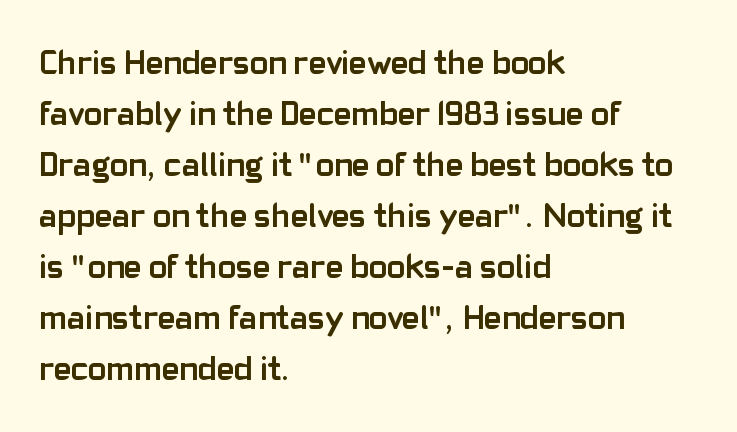
Honestly, the row spacing looks completely unremarkable. Emphasis by weight is at full strength: bold. Every row of glyphs begins at an identical x-position on the left. Think of a printed novel: that variable character pitch is what you see here.
